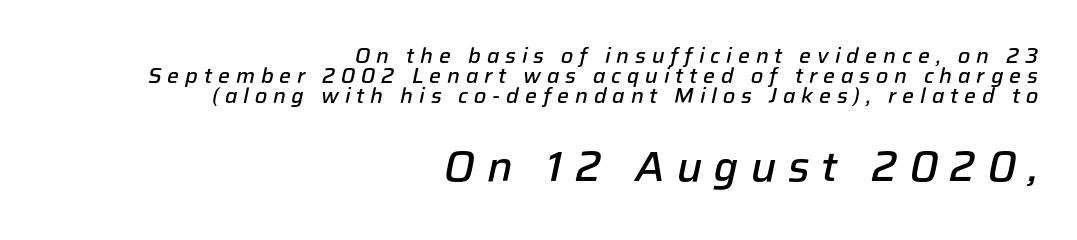
The image shows 42 px semibold type, italic (leaning right); set right-aligned, tight line spacing (0.96x), unusually wide letter spacing (+0.28 em), not underlined; the second (bottom) block is 2.0x larger; low stroke contrast and a medium x-height.
